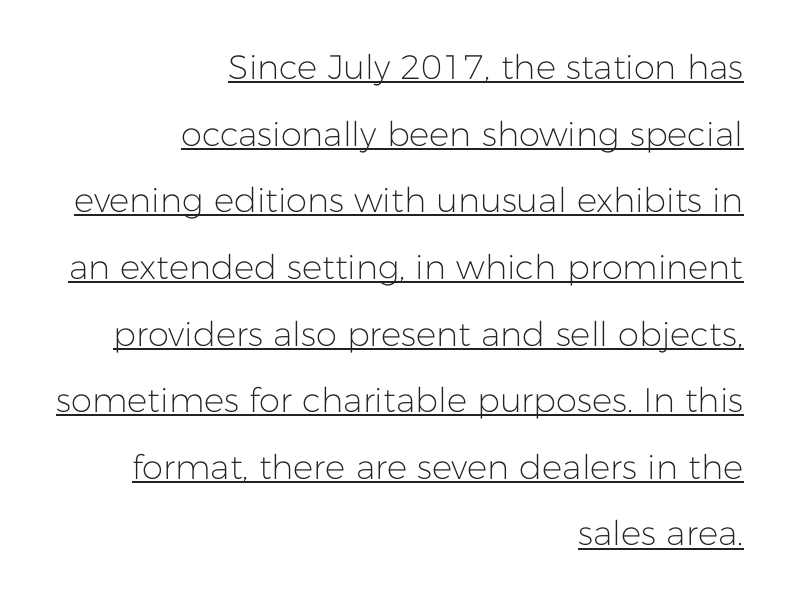
A typesetter would label this face a sans. Nothing heavy about these letters — not bold at all. The lettering holds an erect, upright posture throughout. You could fit nearly another row in the gap between these rows. How are the letters spaced? Ordinarily, with no added tracking. The glyphs are accompanied by a horizontal stroke just below them.
